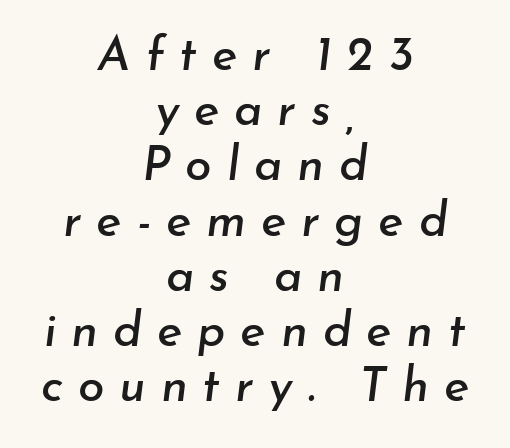
The image shows 48 px text type, italic (leaning right); set centered, tight line spacing (1.15x), unusually wide letter spacing (+0.31 em), not underlined; low stroke contrast and a small x-height.
